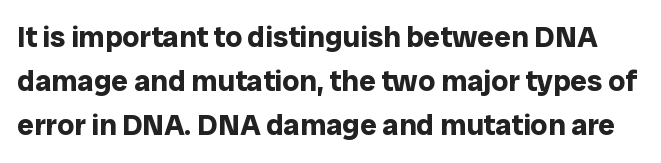
The image shows 30 px bold sans-serif type, upright; set normal line spacing (1.47x), normal letter spacing, not underlined; low stroke contrast and a medium x-height.
